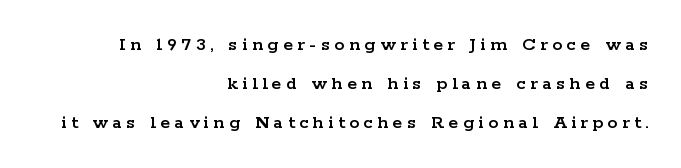
This sample is right-justified, so line beginnings fall wherever the words allow. Quick note: not italic, upright. No word sits above an underline. The passage shown has open, widely tracked lettering throughout. Leading is clearly above the norm, producing a sparse column.
